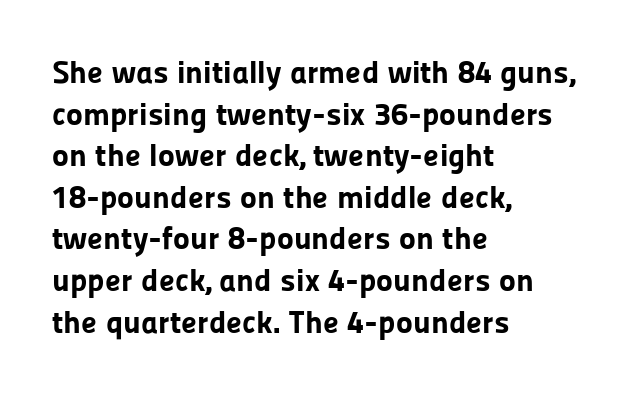
Q: Is the text bold? A: Yes.
Q: Is the text italic (slanted)? A: No, it is upright.
Q: Is the typeface a serif or a sans-serif typeface? A: Sans-serif.
Q: Is the text underlined? A: No.
Q: How is the paragraph aligned? A: Left-aligned.
Q: Is the spacing between letters normal or unusually wide? A: Normal.
Q: Is the spacing between lines tight, normal or loose? A: Normal.
Q: Width (condensed, normal, or wide)? A: Normal.
Q: Stroke contrast? A: Low.
Q: x-height? A: Medium.
Q: Monospaced? A: No.
